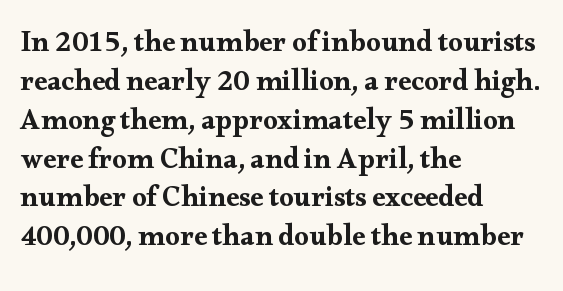
{"serif": "yes", "italic": "no", "width": "wide", "stroke_contrast": "medium", "x_height": "small", "monospaced": "no", "underline": "no", "align": "left", "line_spacing": "normal", "line_spacing_ratio": 1.34, "letter_spacing": "normal", "letter_spacing_em": 0.0, "glyph_px": 29}
